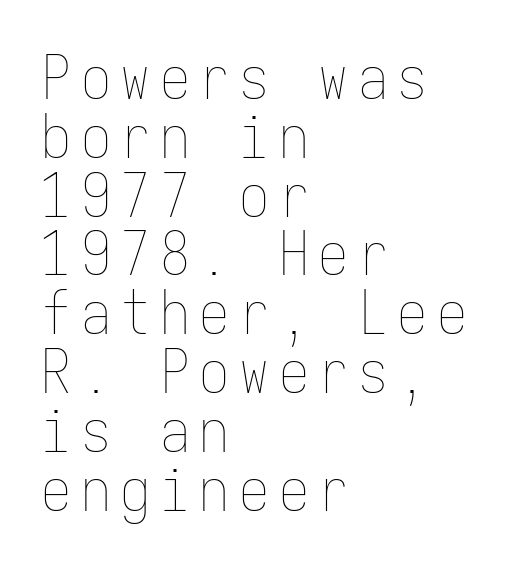
Notice how the stems are strictly vertical — no italics here. Closely set lines give the paragraph a compact silhouette. In CSS terms this would be text-align: left. The letterforms sit at book weight or below.
